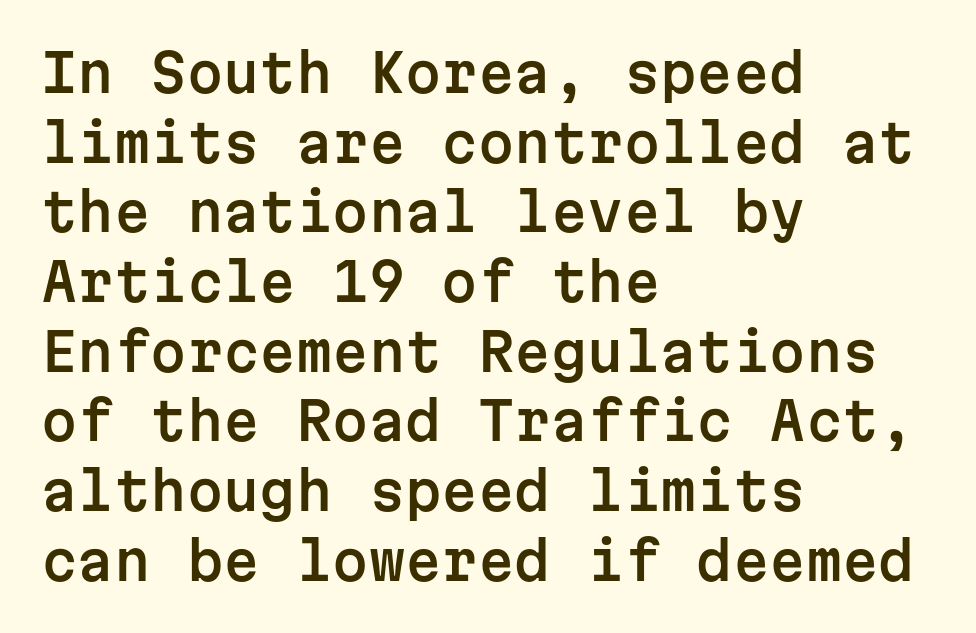
The image shows 52 px sans-serif type, upright, monospaced; set left-aligned, normal line spacing (1.34x), normal letter spacing, not underlined; low stroke contrast and a medium x-height.
